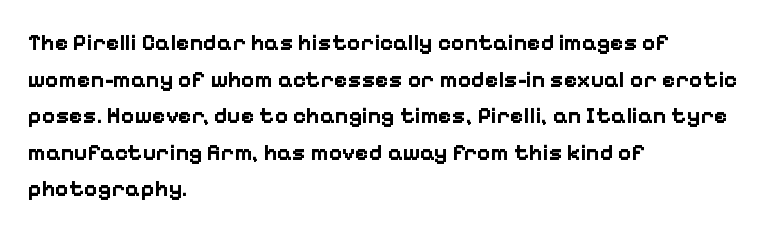
Visually the block forms a straight wall on the left and a jagged coastline on the right. The letters are bold, with thick, heavy strokes. The gap between lines stays unmarked. This sample keeps an unexceptional amount of space between lines. The horizontal fit of the characters is conventional and even. Vertical strokes here are truly vertical.
